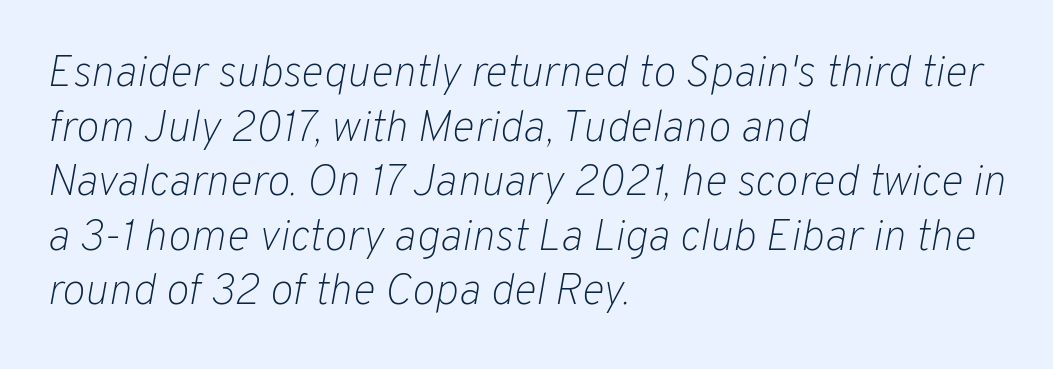
Q: Is the text bold? A: No.
Q: Is the text italic (slanted)? A: Yes, it leans right by about 10 degrees.
Q: Is the text underlined? A: No.
Q: How is the paragraph aligned? A: Left-aligned.
Q: Is the spacing between letters normal or unusually wide? A: Normal.
Q: Width (condensed, normal, or wide)? A: Normal.
Q: Stroke contrast? A: Low.
Q: x-height? A: Medium.
Q: Monospaced? A: No.
